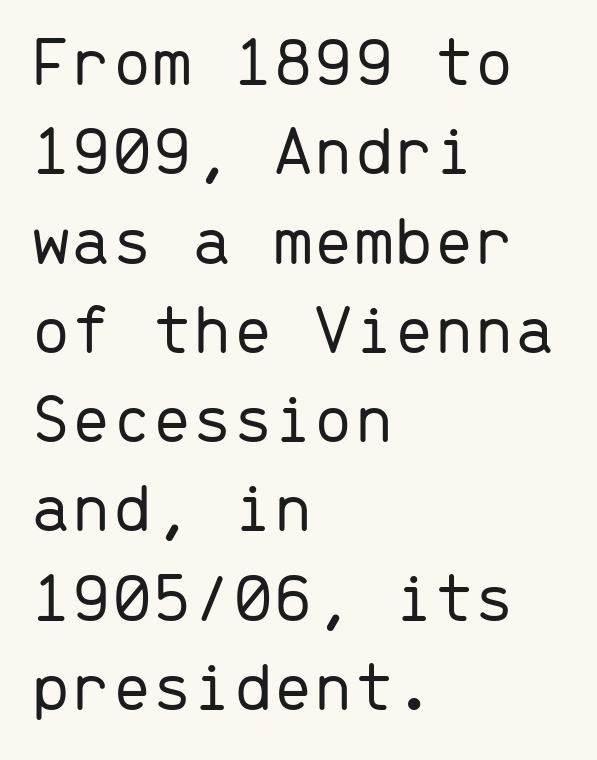
Q: Is the text bold? A: No.
Q: Is the text italic (slanted)? A: No, it is upright.
Q: Is the typeface a serif or a sans-serif typeface? A: Sans-serif.
Q: Is the text underlined? A: No.
Q: How is the paragraph aligned? A: Left-aligned.
Q: Is the spacing between letters normal or unusually wide? A: Normal.
Q: Width (condensed, normal, or wide)? A: Normal.
Q: Stroke contrast? A: Low.
Q: x-height? A: Medium.
Q: Monospaced? A: Yes.
